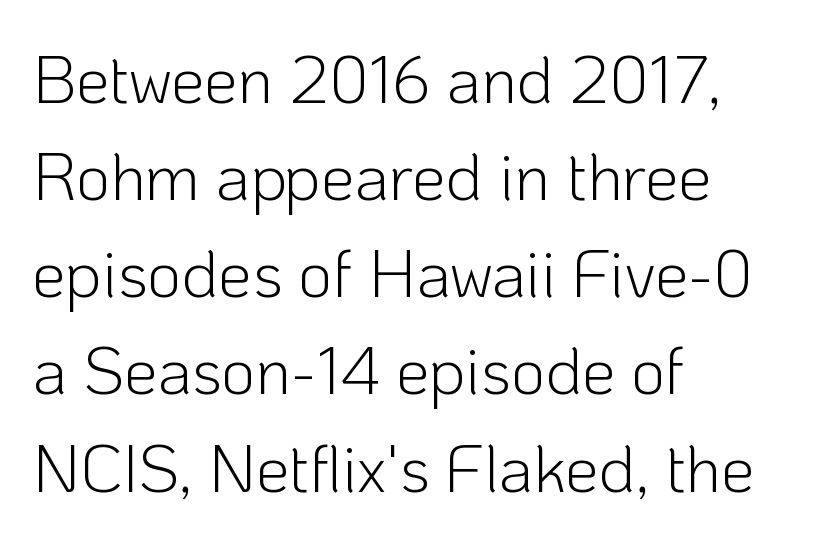
{"serif": "no", "italic": "no", "bold": "no", "weight": "light", "width": "normal", "stroke_contrast": "low", "x_height": "medium", "monospaced": "no", "underline": "no", "align": "left", "line_spacing": "normal", "line_spacing_ratio": 1.45, "letter_spacing": "normal", "letter_spacing_em": 0.0, "glyph_px": 67}
